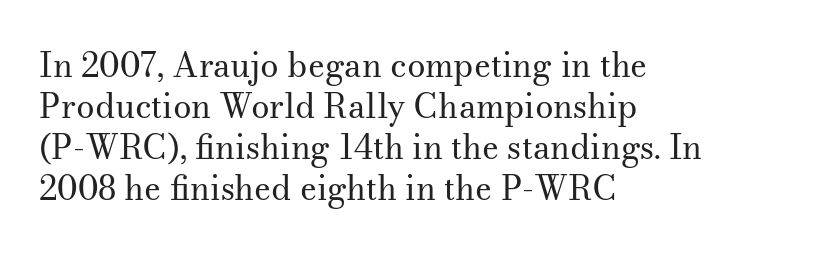
It's the straight-up-and-down kind of type. The type is set solid horizontally, with unmodified tracking. The letters advance in unequal steps, a hallmark of proportional type. This rendering uses left alignment, leaving the right contour irregular. The words here are not underlined.
